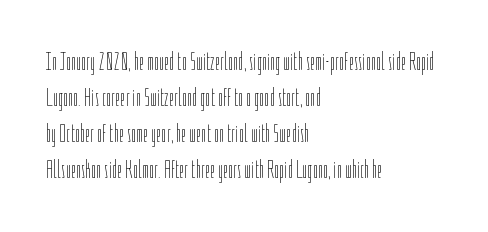
The characters are drawn with everyday or finer stroke widths. Line beginnings align vertically; line endings do not. Rule under the text: the space is simply empty. Words appear dense and cohesive because spacing is normal. Whoever set this chose a conventional vertical rhythm. Rendered with straight, roman letterforms.
